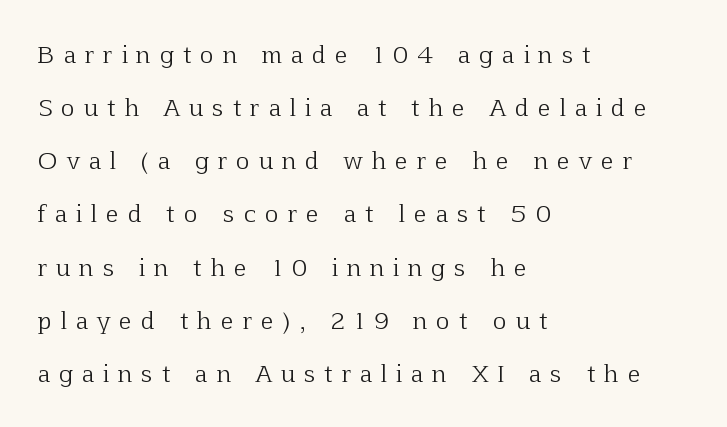
There is plenty of visible air inserted between adjacent glyphs. Every character sits straight up, as roman type does. Counters stay open thanks to moderate or lighter strokes. The rendering uses a large line-height, opening up the rows. Where is the straight margin? On the left. Letters rest on an invisible, unmarked baseline.
